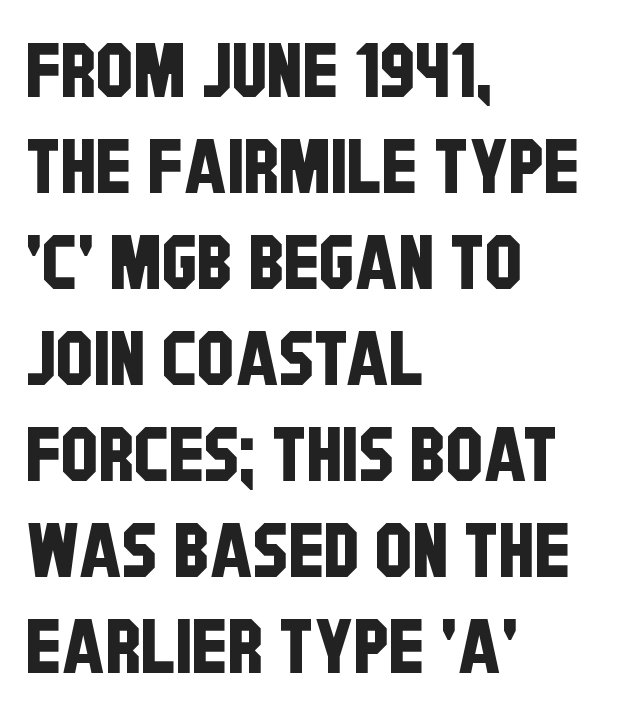
The image shows 75 px condensed sans-serif type; set left-aligned, normal line spacing (1.28x), normal letter spacing, not underlined; low stroke contrast and a large x-height.
